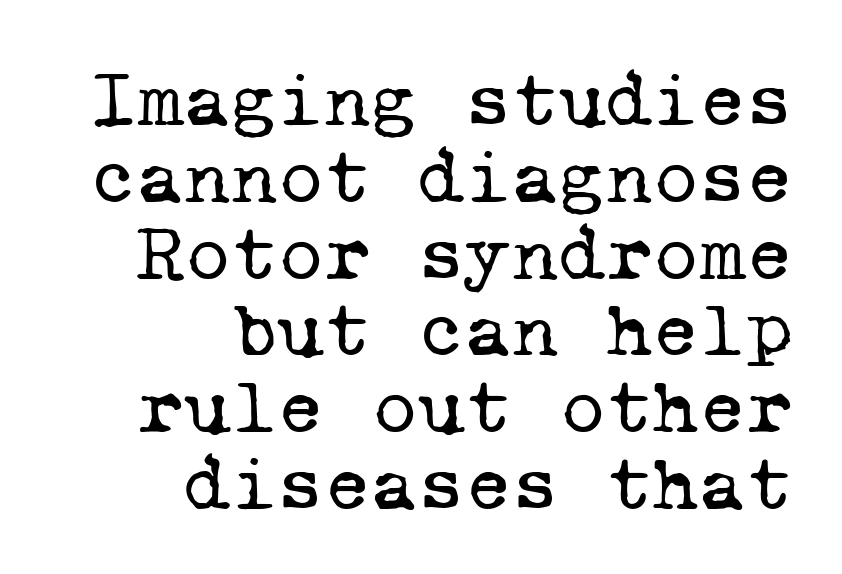
The image shows 80 px regular-weight serif type, monospaced; set right-aligned, tight line spacing (0.96x), normal letter spacing, not underlined; low stroke contrast and a medium x-height.
